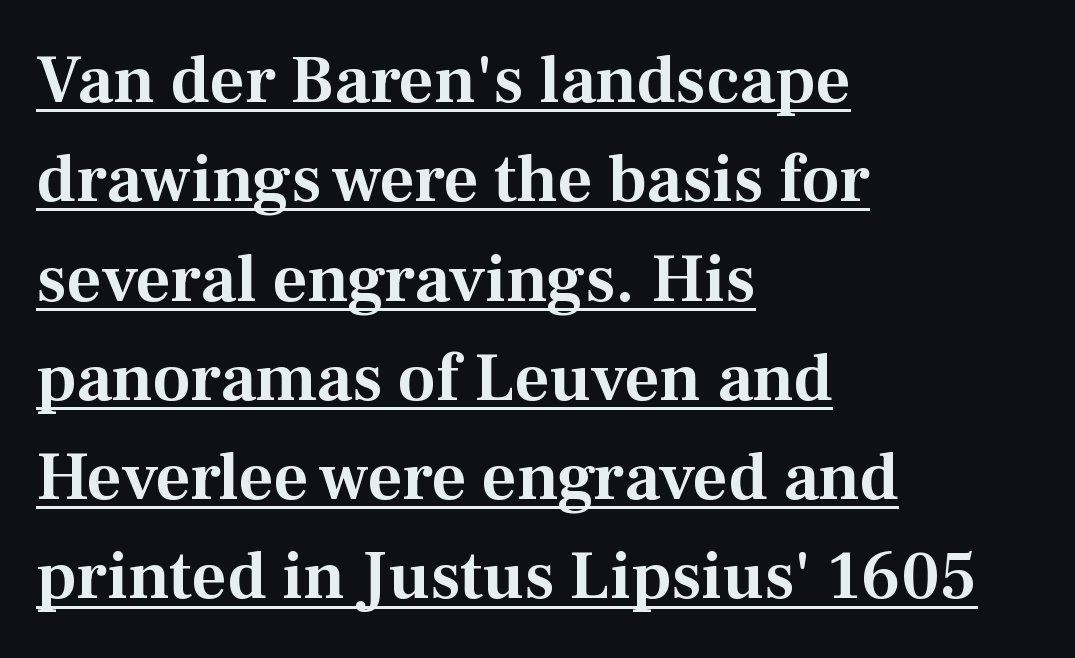
The image shows 68 px serif type, upright; set left-aligned, normal line spacing (1.46x), normal letter spacing, underlined; medium stroke contrast and a medium x-height.
